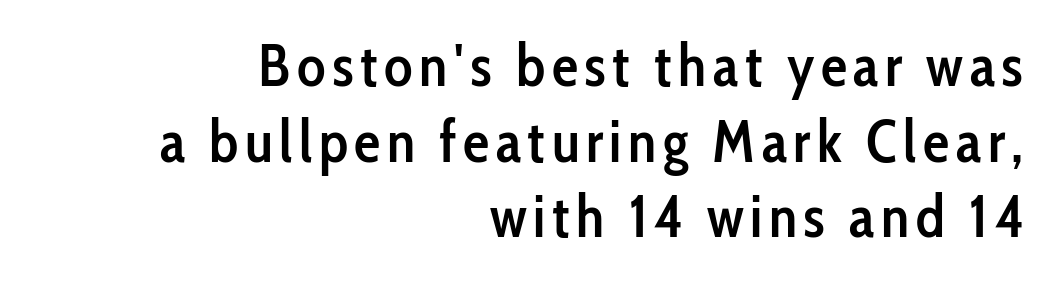
{"serif": "no", "italic": "no", "bold": "semi", "weight": "semibold", "width": "condensed", "stroke_contrast": "low", "x_height": "medium", "monospaced": "no", "underline": "no", "align": "right", "line_spacing": "normal", "line_spacing_ratio": 1.28, "glyph_px": 59}
